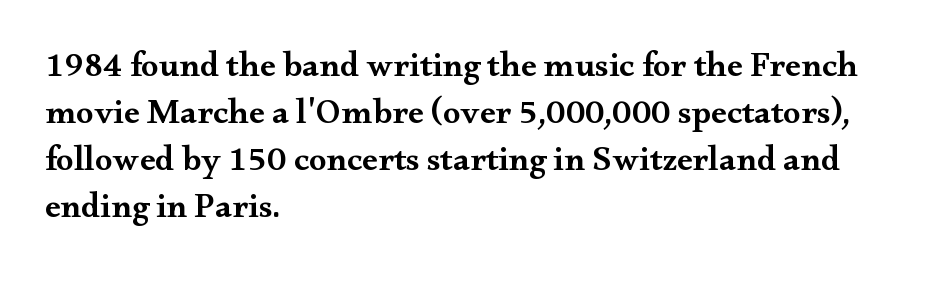
{"serif": "yes", "italic": "no", "bold": "semi", "weight": "semibold", "width": "wide", "stroke_contrast": "medium", "x_height": "small", "monospaced": "no", "underline": "no", "align": "left", "line_spacing": "normal", "line_spacing_ratio": 1.34, "letter_spacing": "normal", "letter_spacing_em": 0.0, "glyph_px": 35}
